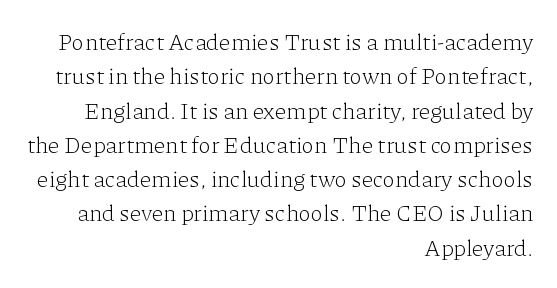
{"italic": "no", "bold": "no", "underline": "no", "align": "right", "line_spacing": "normal", "line_spacing_ratio": 1.49, "letter_spacing": "normal", "letter_spacing_em": 0.0, "glyph_px": 23}
